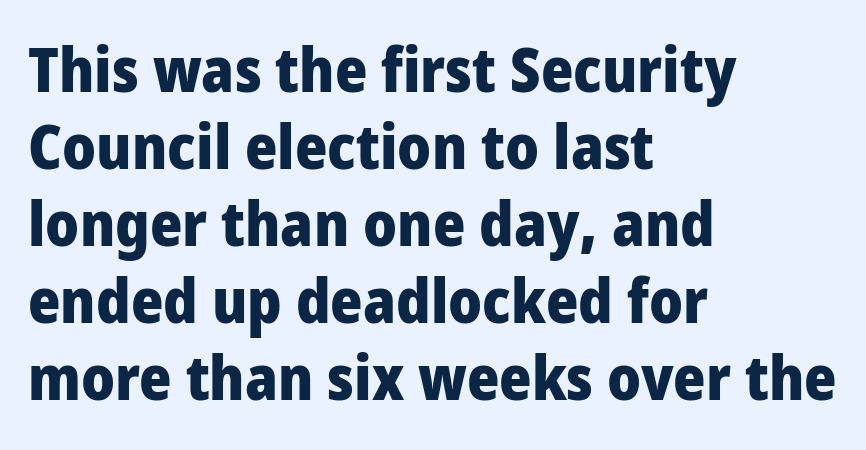
Q: Is the text bold? A: Yes.
Q: Is the text italic (slanted)? A: No, it is upright.
Q: Is the typeface a serif or a sans-serif typeface? A: Sans-serif.
Q: Is the text underlined? A: No.
Q: How is the paragraph aligned? A: Left-aligned.
Q: Is the spacing between letters normal or unusually wide? A: Normal.
Q: Width (condensed, normal, or wide)? A: Condensed.
Q: Stroke contrast? A: Low.
Q: x-height? A: Large.
Q: Monospaced? A: No.
